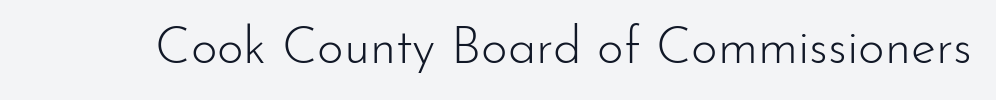
{"serif": "no", "italic": "no", "bold": "no", "weight": "light", "width": "normal", "stroke_contrast": "low", "x_height": "small", "monospaced": "no", "underline": "no", "letter_spacing": "normal", "letter_spacing_em": 0.0, "glyph_px": 51}
